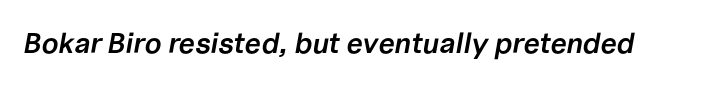
Tracking value appears to be zero — textbook default spacing. The font is running at a semibold setting, under full bold. Letters rest on an invisible, unmarked baseline. Emphasis-style slanted type is in use. A typesetter would call this proportional, since set widths differ per character.
